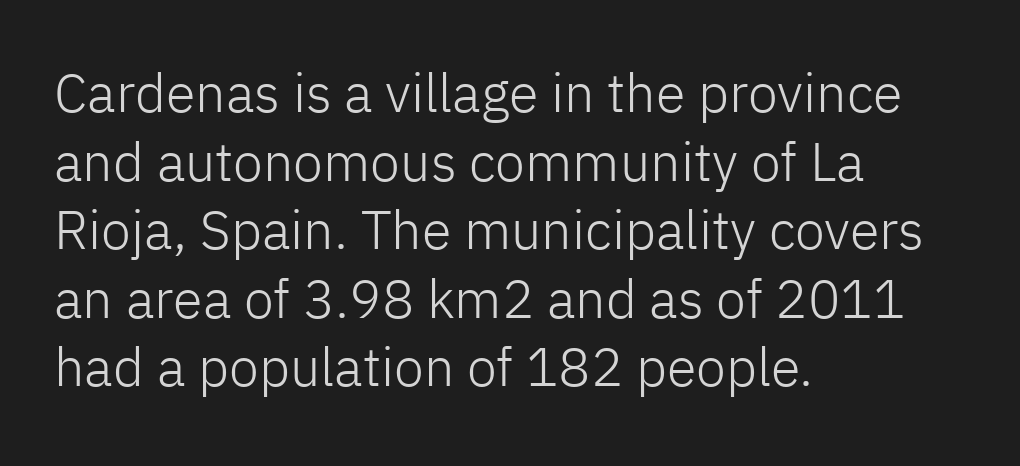
The image shows 54 px light sans-serif type, upright; set left-aligned, normal line spacing (1.27x), normal letter spacing, not underlined; low stroke contrast and a medium x-height.
